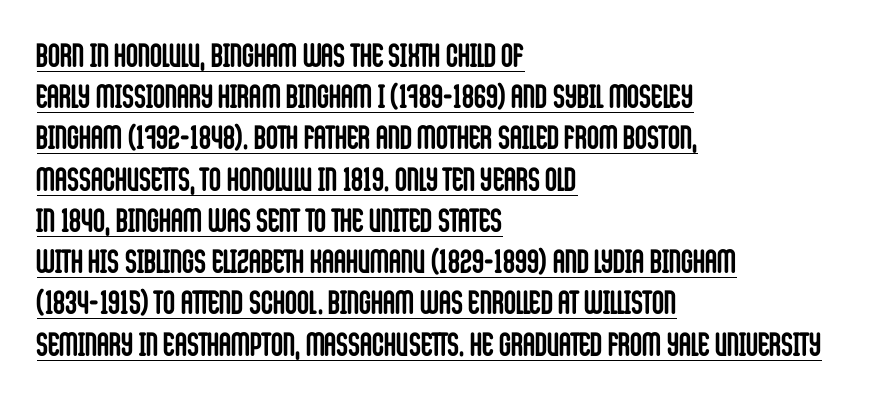
The rendered words wear a rule along their underside. Rows of type keep a routine distance in the vertical direction. In terms of weight, the rendering is a true, heavy bold. Do the characters align in a grid? No, the font is proportional. The lines are quadded left.
